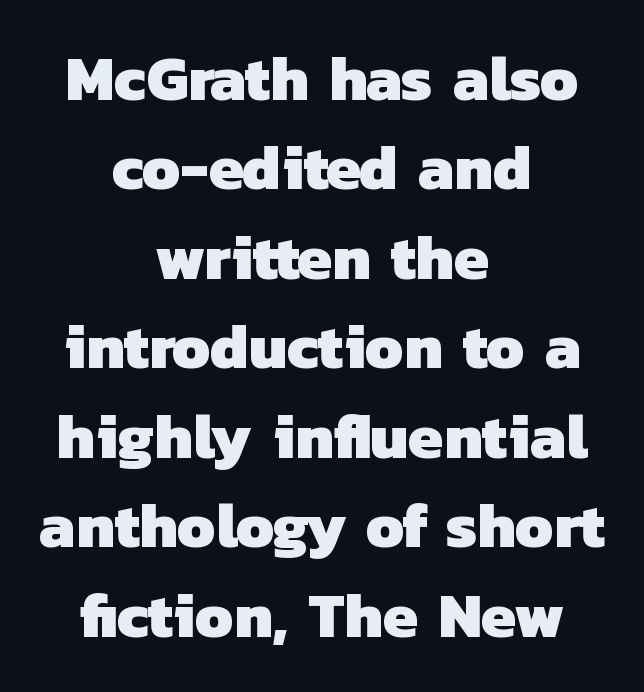
Q: Is the text bold? A: Yes.
Q: Is the typeface a serif or a sans-serif typeface? A: Sans-serif.
Q: Is the text underlined? A: No.
Q: How is the paragraph aligned? A: Centered.
Q: Is the spacing between letters normal or unusually wide? A: Normal.
Q: Is the spacing between lines tight, normal or loose? A: Normal.
Q: Width (condensed, normal, or wide)? A: Normal.
Q: Stroke contrast? A: Low.
Q: x-height? A: Medium.
Q: Monospaced? A: No.
